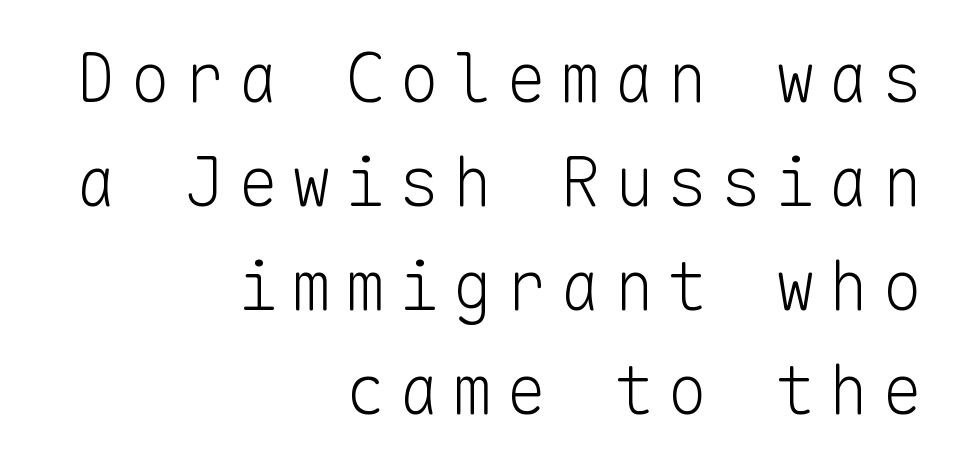
{"serif": "no", "italic": "no", "bold": "no", "weight": "light", "width": "normal", "stroke_contrast": "low", "x_height": "medium", "monospaced": "yes", "underline": "no", "align": "right", "line_spacing": "normal", "line_spacing_ratio": 1.53, "glyph_px": 68}
